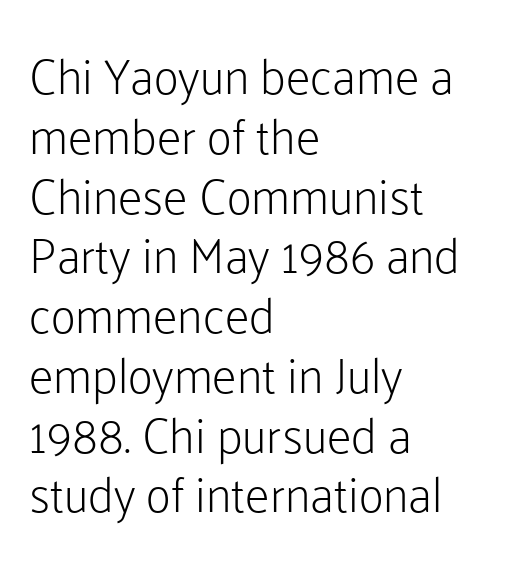
This sample is left-justified, so line endings fall wherever the words run out. Unlike italic type, these characters show no tilt at all. Here the glyphs are tracked normally, forming tight word shapes. A typesetter would call this proportional, since set widths differ per character. You can tell from the bare stems that sans-serif type was used. Just letters on the line, the space beneath them empty.
